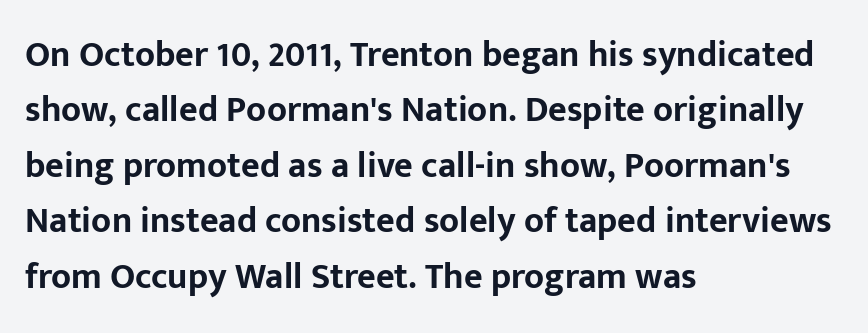
Q: Is the text bold? A: Yes.
Q: Is the text italic (slanted)? A: No, it is upright.
Q: Is the typeface a serif or a sans-serif typeface? A: Sans-serif.
Q: Is the text underlined? A: No.
Q: How is the paragraph aligned? A: Left-aligned.
Q: Is the spacing between letters normal or unusually wide? A: Normal.
Q: Is the spacing between lines tight, normal or loose? A: Normal.
Q: Width (condensed, normal, or wide)? A: Normal.
Q: Stroke contrast? A: Low.
Q: x-height? A: Medium.
Q: Monospaced? A: No.
